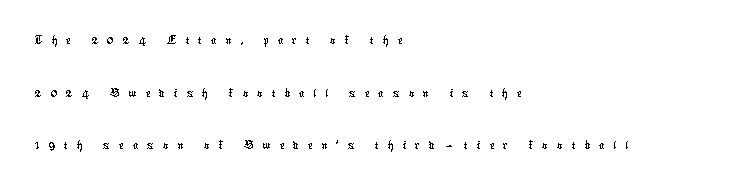
The image shows 28 px condensed sans-serif type; set left-aligned, line spacing 1.88x, unusually wide letter spacing (+0.31 em), not underlined; low stroke contrast and a medium x-height.
